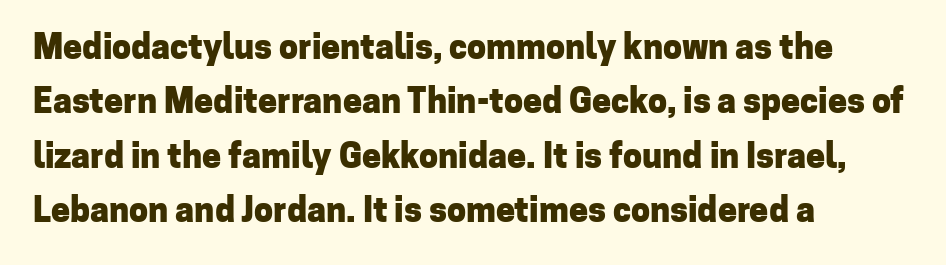
The image shows 34 px heavy sans-serif type, upright; set left-aligned, normal line spacing (1.6x), normal letter spacing, not underlined; low stroke contrast and a medium x-height.
